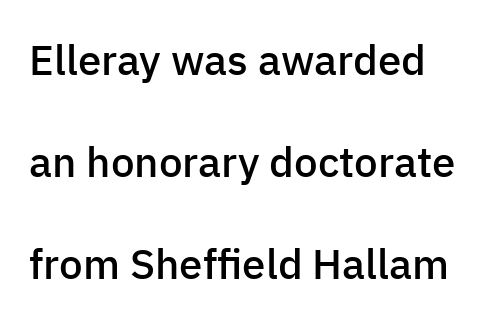
The passage is arranged the way most books set body copy — flush left. In terms of weight, the rendering is demibold, just under bold. What's the leading like? Stretched, with rows far apart. This is roman type, the default non-slanted kind.
